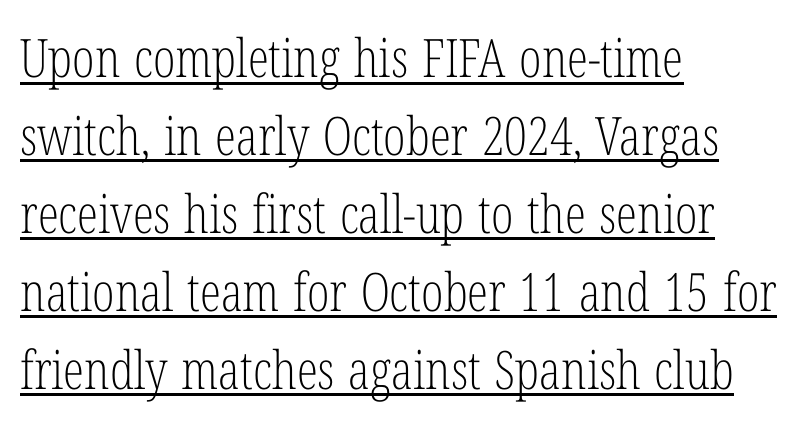
The image shows 53 px light, condensed serif type, upright; set left-aligned, normal line spacing (1.47x), normal letter spacing, underlined; low stroke contrast and a medium x-height.
